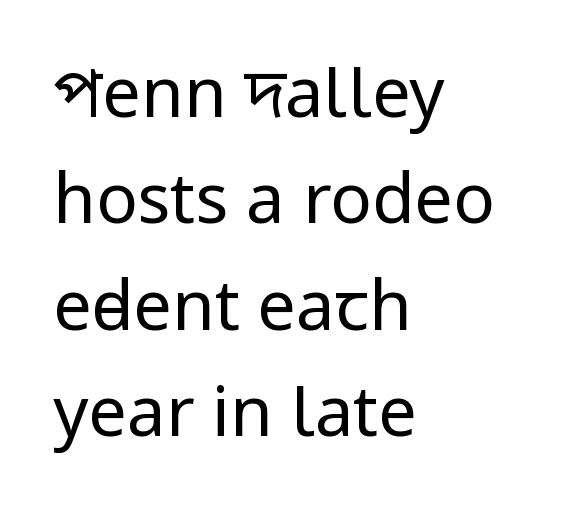
The image shows 69 px regular-weight, condensed sans-serif type, upright; set left-aligned, normal line spacing (1.54x), normal letter spacing, not underlined; low stroke contrast and a large x-height.
